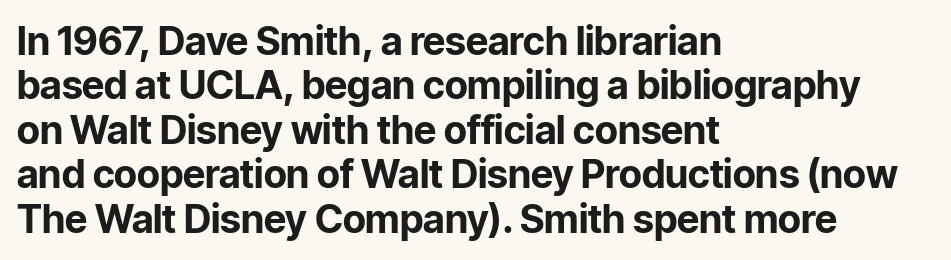
The image shows 39 px bold sans-serif type, upright; set left-aligned, tight line spacing (1.14x), normal letter spacing, not underlined; low stroke contrast and a medium x-height.
